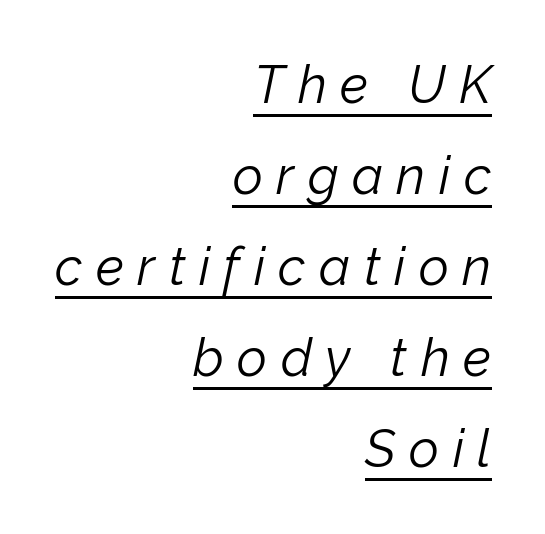
Words appear elongated and porous because spacing is wide. If you drew a line through each stem, it would be angled. Character widths vary here, with narrow letters taking less room than wide ones. Right-aligned paragraph, ragged on the left. No extra ink here — the face is not bold.
